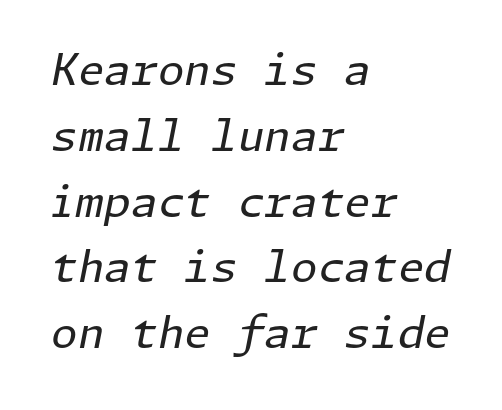
Q: Is the text bold? A: No.
Q: Is the text italic (slanted)? A: Yes, it leans right by about 11 degrees.
Q: Is the text underlined? A: No.
Q: How is the paragraph aligned? A: Left-aligned.
Q: Is the spacing between letters normal or unusually wide? A: Normal.
Q: Is the spacing between lines tight, normal or loose? A: Normal.
Q: Width (condensed, normal, or wide)? A: Normal.
Q: Stroke contrast? A: Low.
Q: x-height? A: Medium.
